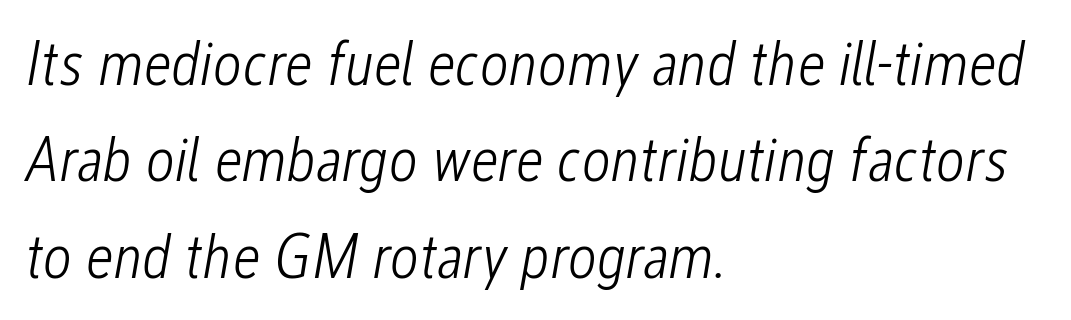
The image shows 63 px light, condensed type, italic (leaning right); set left-aligned, normal line spacing (1.53x), normal letter spacing, not underlined; low stroke contrast and a medium x-height.
